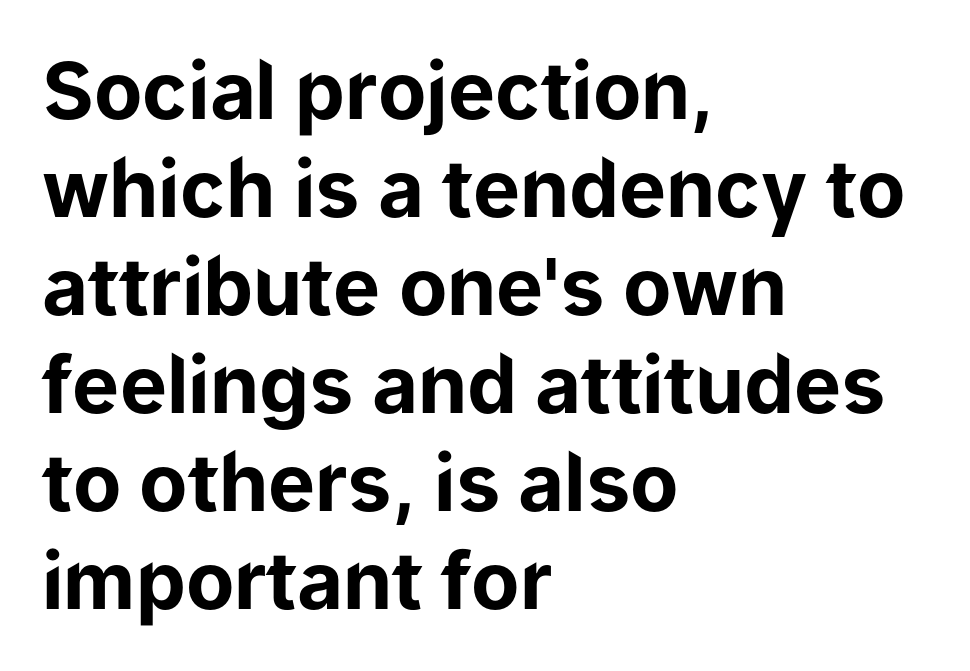
Q: Is the text bold? A: Yes.
Q: Is the text italic (slanted)? A: No, it is upright.
Q: Is the typeface a serif or a sans-serif typeface? A: Sans-serif.
Q: Is the text underlined? A: No.
Q: How is the paragraph aligned? A: Left-aligned.
Q: Is the spacing between letters normal or unusually wide? A: Normal.
Q: Width (condensed, normal, or wide)? A: Normal.
Q: Stroke contrast? A: Low.
Q: x-height? A: Medium.
Q: Monospaced? A: No.
